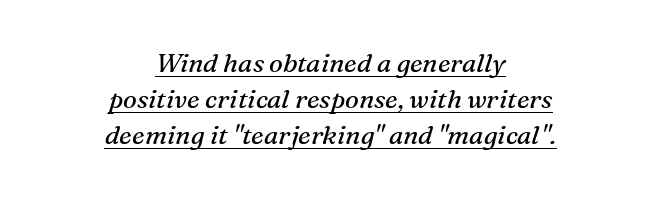
{"italic": "yes", "lean": "right", "slant_degrees": 16, "bold": "no", "underline": "yes", "align": "center", "line_spacing": "normal", "line_spacing_ratio": 1.38, "letter_spacing": "normal", "letter_spacing_em": 0.0, "glyph_px": 26}
